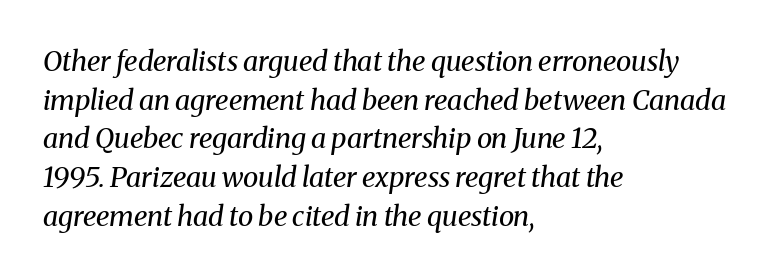
Normally led — the rows are evenly, conventionally spaced. Honestly, there is no underline to notice here at all. Stroke mass is kept to a normal reading level or below. Spacing between characters is what you'd get straight out of the box.
